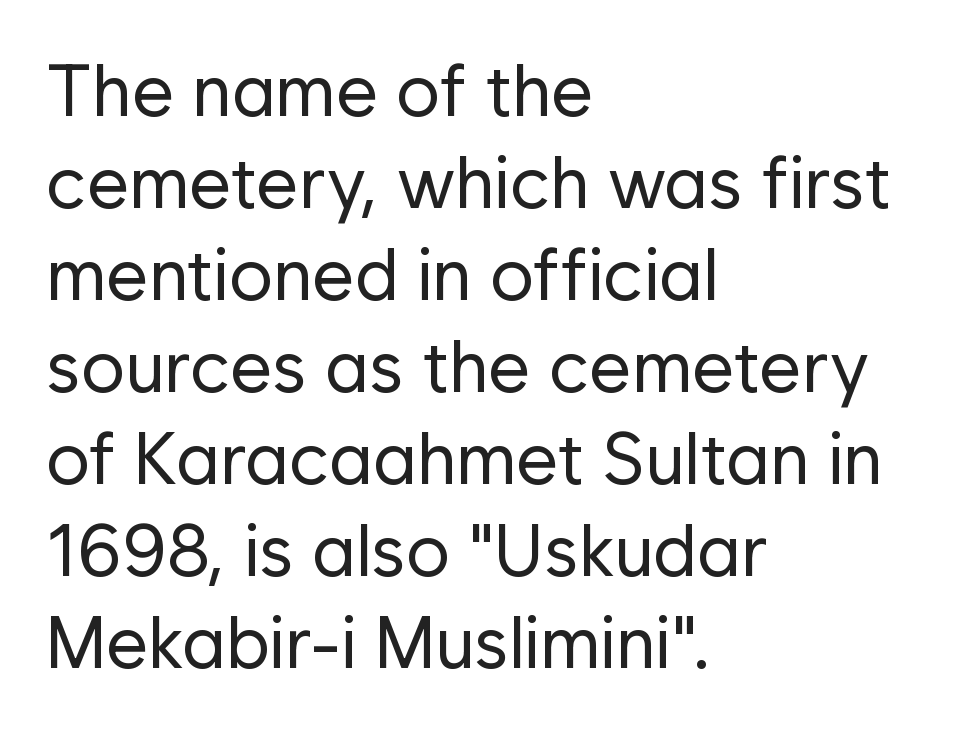
Q: Is the text bold? A: No.
Q: Is the text italic (slanted)? A: No, it is upright.
Q: Is the typeface a serif or a sans-serif typeface? A: Sans-serif.
Q: Is the text underlined? A: No.
Q: How is the paragraph aligned? A: Left-aligned.
Q: Is the spacing between letters normal or unusually wide? A: Normal.
Q: Is the spacing between lines tight, normal or loose? A: Normal.
Q: Width (condensed, normal, or wide)? A: Normal.
Q: Stroke contrast? A: Low.
Q: x-height? A: Medium.
Q: Monospaced? A: No.
